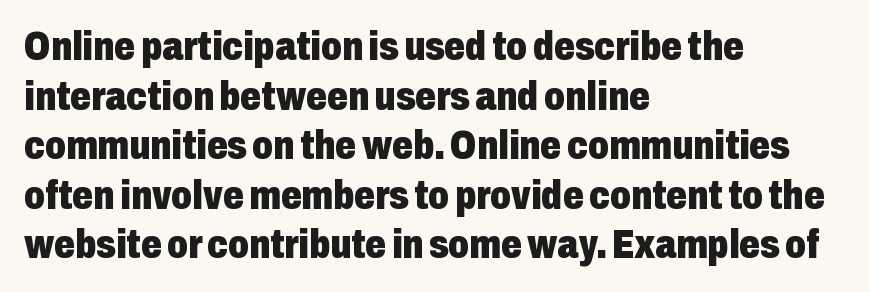
This sample has the flowing, uneven cadence of proportional lettering. The area under the type is left untouched. The sample has been set heavy, in full bold. This sample uses an upright cut, with every glyph sitting square on the baseline. All the whitespace from short lines collects on the right. A typesetter would call this zero additional tracking.
